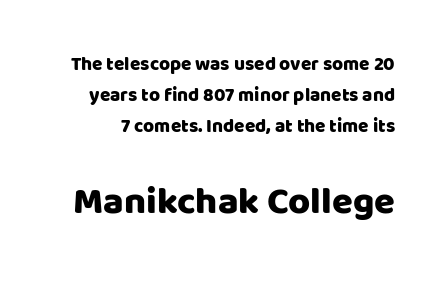
The image shows 38 px sans-serif type, upright; set normal line spacing (1.62x), normal letter spacing, not underlined; the second (bottom) block is 2.0x larger; low stroke contrast and a large x-height.
